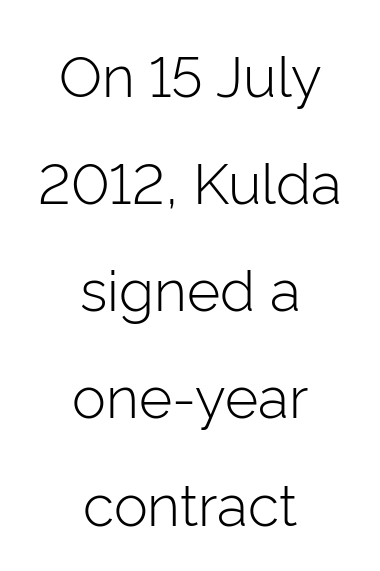
Q: Is the text bold? A: No.
Q: Is the text italic (slanted)? A: No, it is upright.
Q: Is the typeface a serif or a sans-serif typeface? A: Sans-serif.
Q: Is the text underlined? A: No.
Q: How is the paragraph aligned? A: Centered.
Q: Is the spacing between letters normal or unusually wide? A: Normal.
Q: Width (condensed, normal, or wide)? A: Normal.
Q: Stroke contrast? A: Low.
Q: x-height? A: Medium.
Q: Monospaced? A: No.
